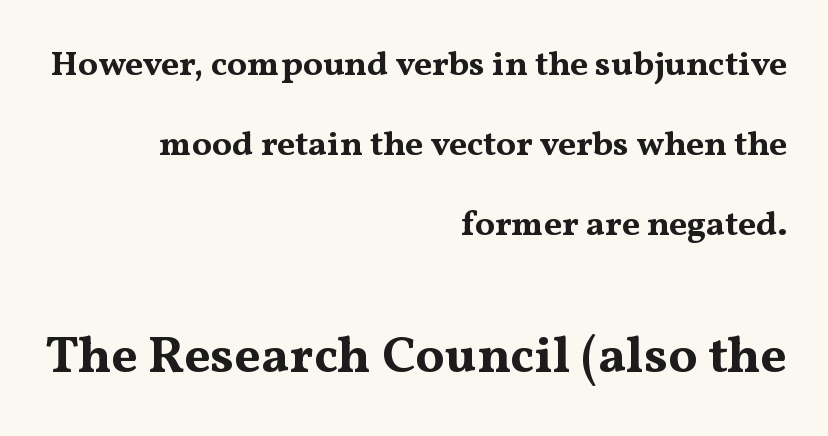
Casual observation: everything's shoved over to the right. A serif font was chosen for this passage. The block of text is sparse from top to bottom, with ample space between rows. The type sits square on the baseline with zero lean.
